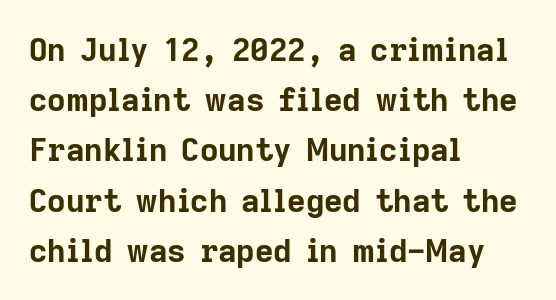
{"serif": "no", "italic": "no", "bold": "yes", "weight": "bold", "width": "normal", "stroke_contrast": "low", "x_height": "medium", "monospaced": "no", "underline": "no", "align": "left", "line_spacing": "normal", "line_spacing_ratio": 1.57, "letter_spacing": "normal", "letter_spacing_em": 0.0, "glyph_px": 32}
